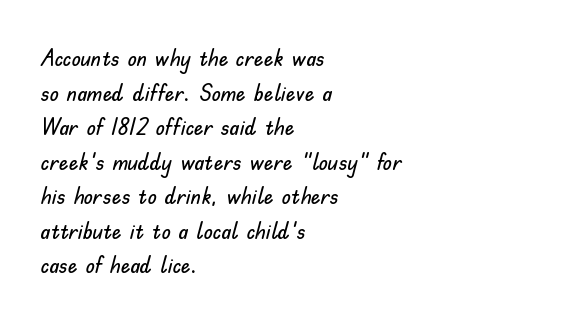
The compositor pushed each line to the left boundary. Compared with typical paragraphs, the rows here are spaced about the same. Here the glyphs are tracked normally, forming tight word shapes. Check the space under the baseline: it is left empty.
